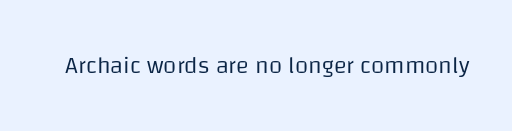
{"italic": "no", "bold": "no", "underline": "no", "letter_spacing": "normal", "letter_spacing_em": 0.0, "glyph_px": 24}
